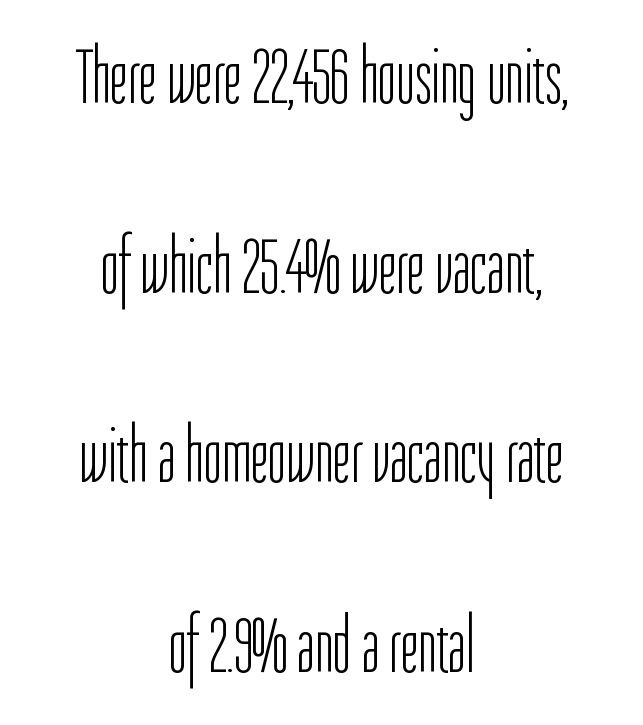
The image shows 78 px light, condensed sans-serif type, upright; set centered, loose line spacing (2.43x), normal letter spacing, not underlined; low stroke contrast and a medium x-height.
